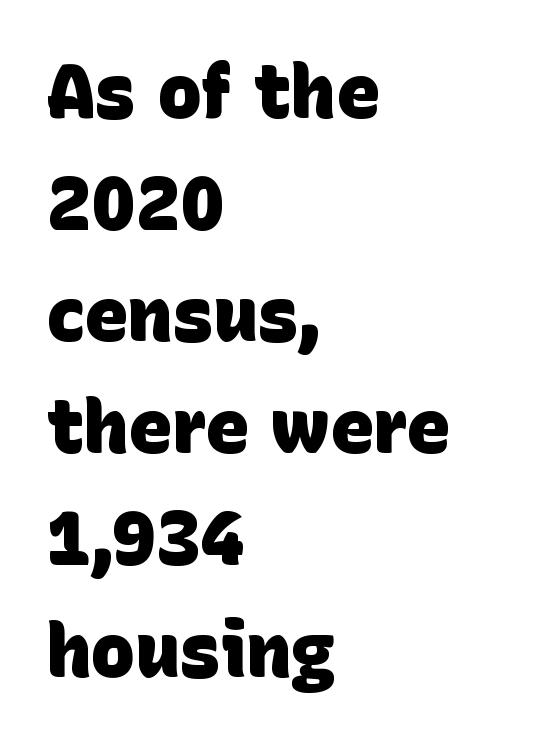
Q: Is the text bold? A: Yes.
Q: Is the typeface a serif or a sans-serif typeface? A: Sans-serif.
Q: Is the text underlined? A: No.
Q: How is the paragraph aligned? A: Left-aligned.
Q: Is the spacing between letters normal or unusually wide? A: Normal.
Q: Is the spacing between lines tight, normal or loose? A: Normal.
Q: Width (condensed, normal, or wide)? A: Normal.
Q: Stroke contrast? A: Low.
Q: x-height? A: Large.
Q: Monospaced? A: No.
